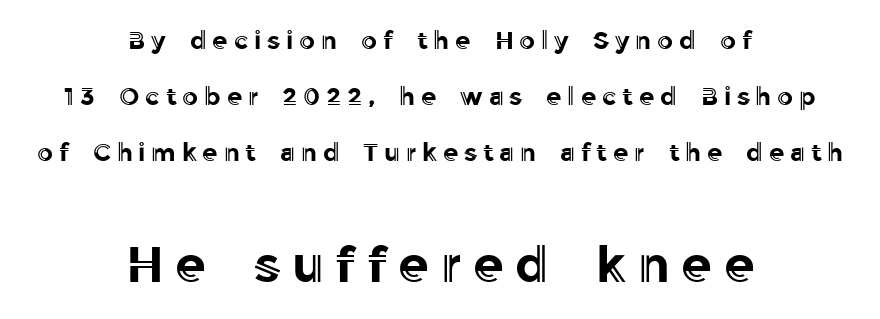
The image shows 50 px text type, upright; set centered, loose line spacing (2.25x), unusually wide letter spacing (+0.23 em), not underlined; the second (bottom) block is 2.0x larger; a medium x-height.
